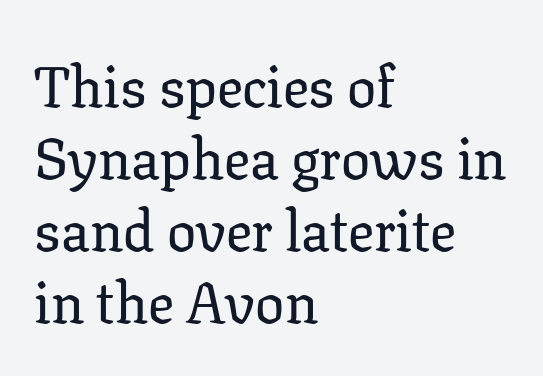
Regarding serifs, this sample has them. Is this a fixed-width face? No — the glyphs have proportional, varying widths. When letters stand straight like this, we call the style roman or upright. Honestly, the letter spacing is just normal — you wouldn't notice it.
